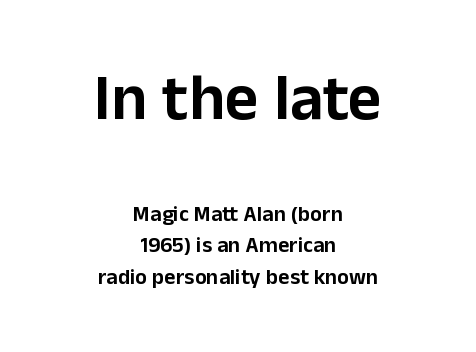
The image shows 65 px sans-serif type, upright; set centered, normal line spacing (1.43x), normal letter spacing, not underlined; the first (top) block is 2.95x larger; low stroke contrast and a medium x-height.
